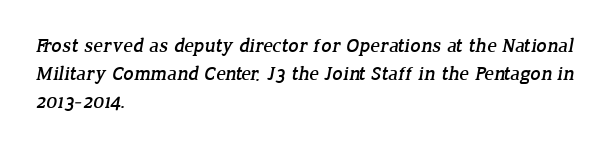
The image shows 20 px text type; set left-aligned, normal line spacing (1.4x), normal letter spacing, not underlined.
